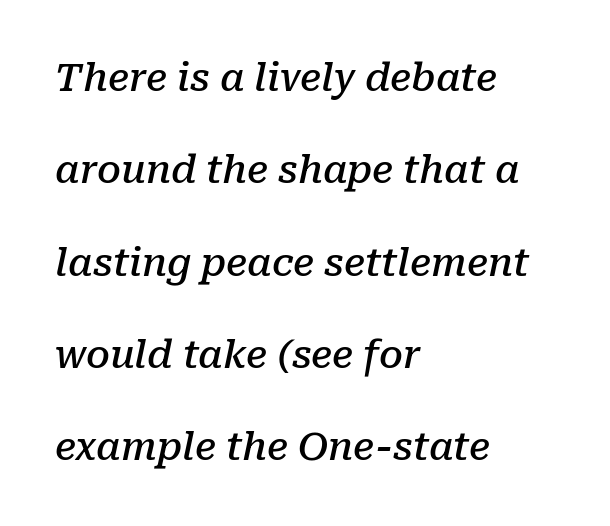
I'd call this a serif setting — the letters wear small feet. The line texture is even and compact thanks to regular tracking. The typography opts for an oblique posture over an upright one. Caption: semibold face, moderately heavy strokes. Do the characters align in a grid? No, the font is proportional. The vertical gap from one line to the next is large.
